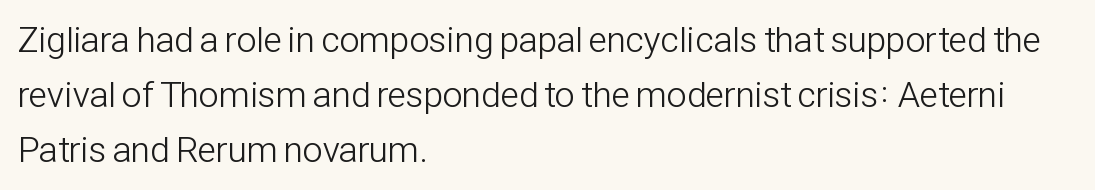
{"serif": "no", "italic": "no", "bold": "no", "weight": "light", "width": "condensed", "stroke_contrast": "low", "x_height": "medium", "monospaced": "no", "underline": "no", "align": "left", "line_spacing": "normal", "line_spacing_ratio": 1.53, "letter_spacing": "normal", "letter_spacing_em": 0.0, "glyph_px": 36}
